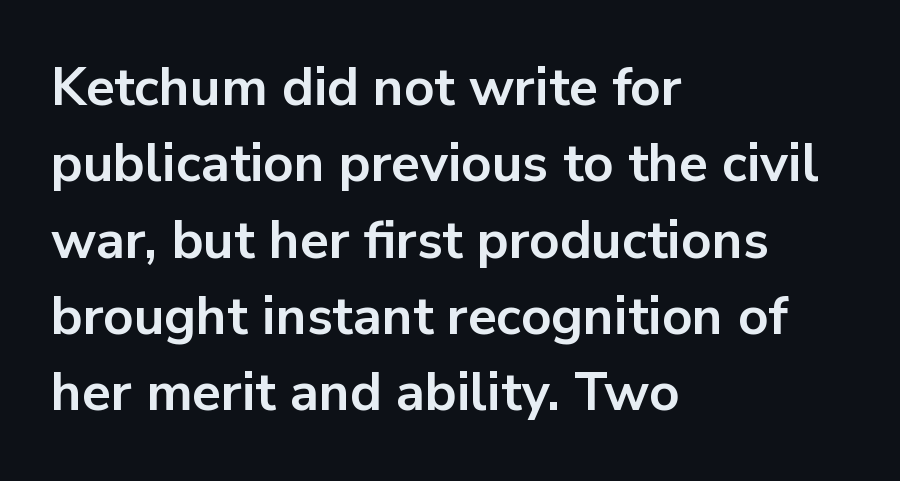
The image shows 53 px bold sans-serif type, upright; set left-aligned, normal line spacing (1.44x), normal letter spacing, not underlined; low stroke contrast and a medium x-height.
